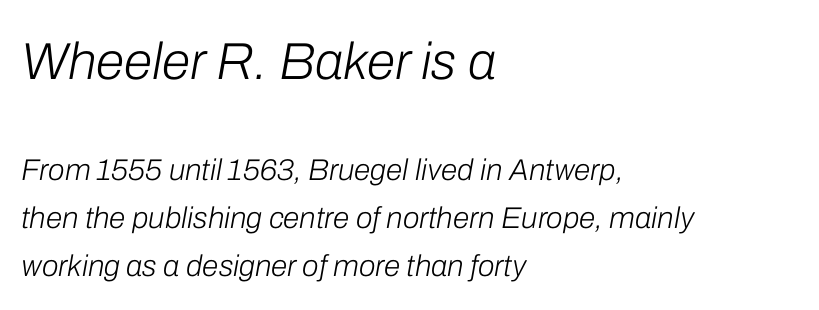
Descender tails drop into unmarked territory. Unbolded letterforms with no extra heft. Honestly, the row spacing looks completely unremarkable. What stands out about the letter spacing? Nothing — it is the standard amount. Top chunk: large. Bottom chunk: small.
